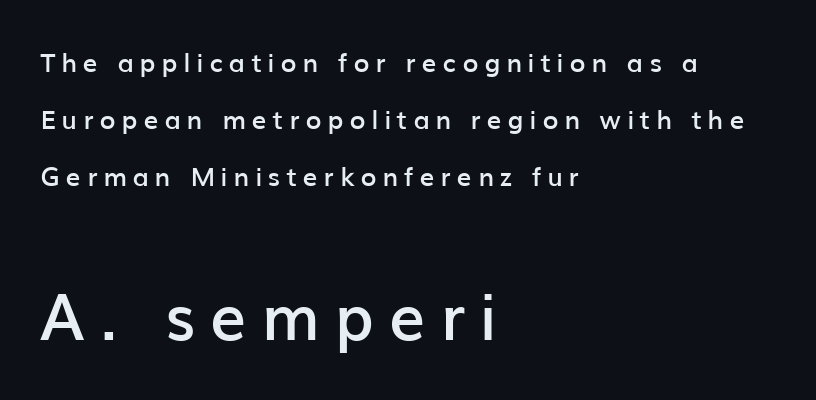
The image shows 64 px semibold sans-serif type, upright; set left-aligned, loose line spacing (2.2x), unusually wide letter spacing (+0.23 em), not underlined; the second (bottom) block is 2.46x larger; low stroke contrast and a medium x-height.
